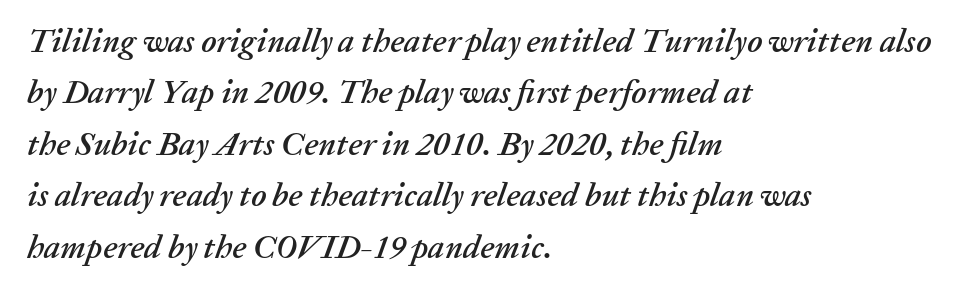
Q: Is the text italic (slanted)? A: Yes, it leans right by about 20 degrees.
Q: Is the text underlined? A: No.
Q: How is the paragraph aligned? A: Left-aligned.
Q: Is the spacing between letters normal or unusually wide? A: Normal.
Q: Is the spacing between lines tight, normal or loose? A: Normal.
Q: Width (condensed, normal, or wide)? A: Normal.
Q: Stroke contrast? A: Low.
Q: x-height? A: Medium.
Q: Monospaced? A: No.
